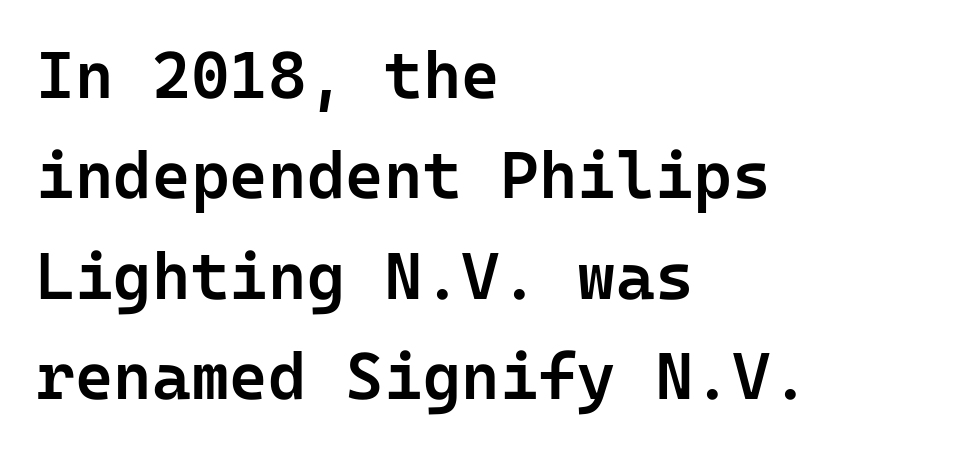
{"serif": "no", "italic": "no", "bold": "semi", "weight": "semibold", "width": "normal", "stroke_contrast": "low", "x_height": "medium", "underline": "no", "align": "left", "line_spacing": "normal", "line_spacing_ratio": 1.52, "letter_spacing": "normal", "letter_spacing_em": 0.0, "glyph_px": 66}
